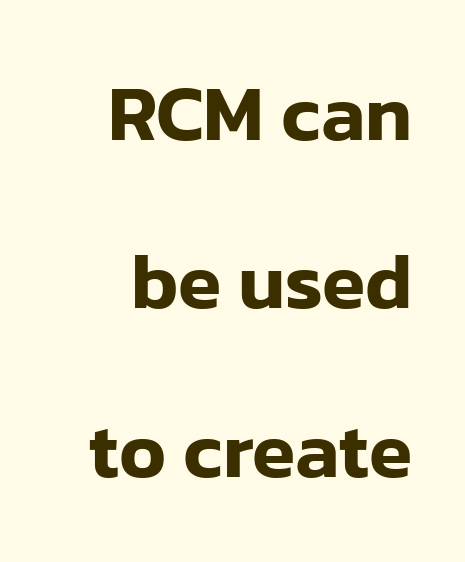
{"serif": "no", "italic": "no", "width": "normal", "stroke_contrast": "low", "x_height": "medium", "monospaced": "no", "underline": "no", "align": "right", "line_spacing": "loose", "line_spacing_ratio": 2.13, "letter_spacing": "normal", "letter_spacing_em": 0.0, "glyph_px": 79}
